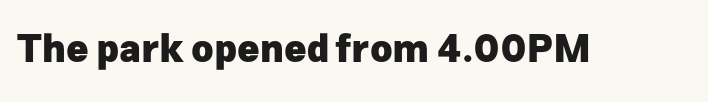
{"serif": "no", "italic": "no", "bold": "yes", "weight": "heavy", "width": "normal", "stroke_contrast": "low", "x_height": "medium", "monospaced": "no", "underline": "no", "letter_spacing": "normal", "letter_spacing_em": 0.0, "glyph_px": 38}
